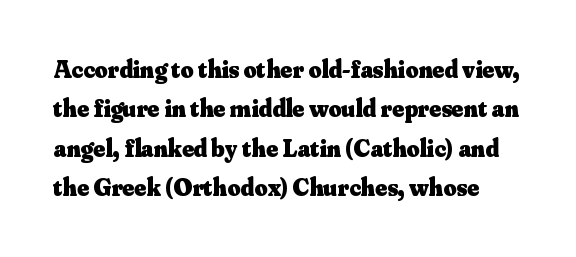
Weight check: bold — yes, fully. The letters stand straight up with perfectly vertical stems. Check the space under the baseline: it is left empty. What stands out about the letter spacing? Nothing — it is the standard amount. This sample keeps an unexceptional amount of space between lines.
